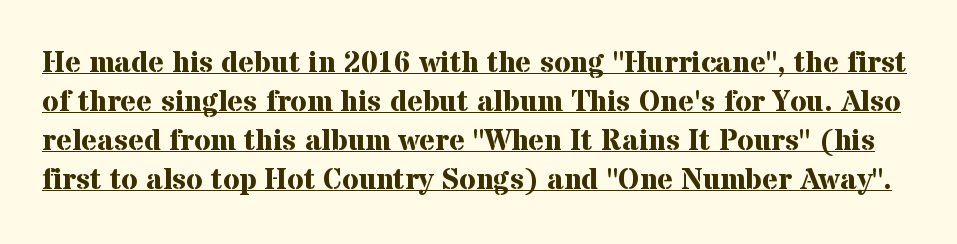
The image shows 30 px bold serif type, upright; set normal line spacing (1.3x), normal letter spacing, underlined; medium stroke contrast and a medium x-height.
